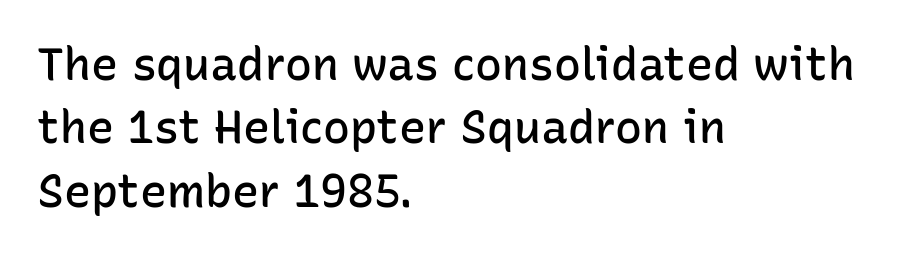
The image shows 45 px semibold sans-serif type, upright; set left-aligned, normal line spacing (1.41x), normal letter spacing, not underlined; low stroke contrast and a medium x-height.
